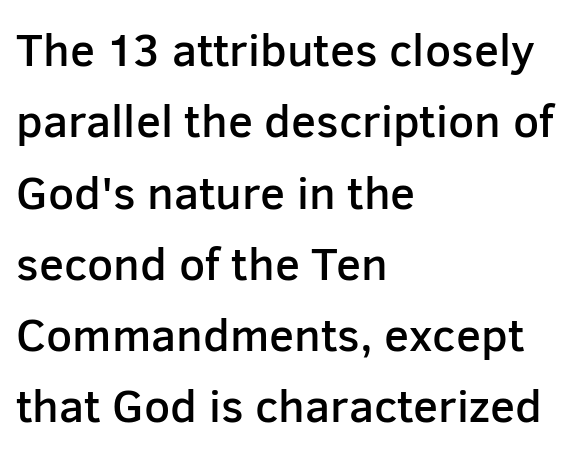
Q: Is the text bold? A: Semi-bold.
Q: Is the text italic (slanted)? A: No, it is upright.
Q: Is the typeface a serif or a sans-serif typeface? A: Sans-serif.
Q: Is the text underlined? A: No.
Q: How is the paragraph aligned? A: Left-aligned.
Q: Is the spacing between letters normal or unusually wide? A: Normal.
Q: Is the spacing between lines tight, normal or loose? A: Normal.
Q: Width (condensed, normal, or wide)? A: Normal.
Q: Stroke contrast? A: Low.
Q: x-height? A: Medium.
Q: Monospaced? A: No.
